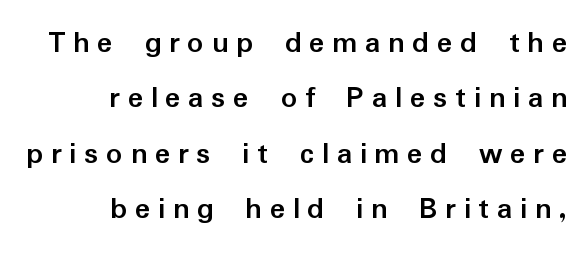
The image shows 32 px semibold sans-serif type, upright; set right-aligned, line spacing 1.73x, unusually wide letter spacing (+0.24 em), not underlined; low stroke contrast and a medium x-height.
